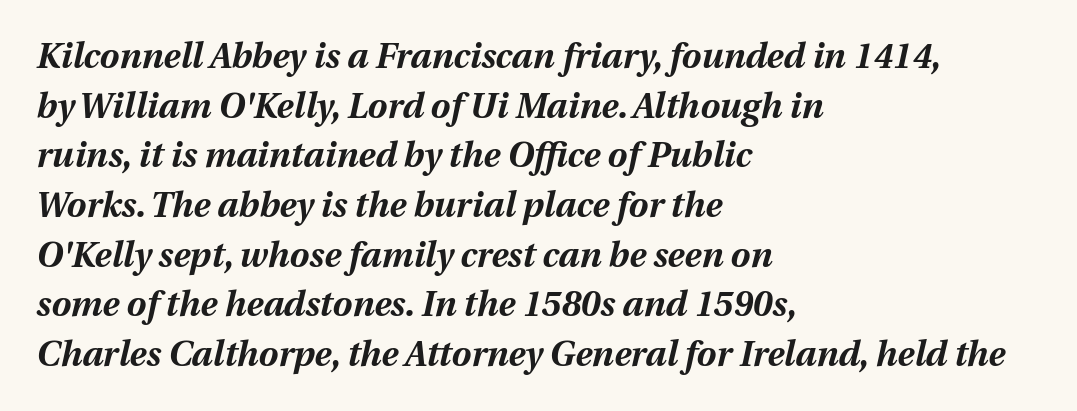
{"italic": "yes", "lean": "right", "slant_degrees": 12, "bold": "yes", "weight": "bold", "width": "normal", "stroke_contrast": "medium", "x_height": "medium", "monospaced": "no", "underline": "no", "align": "left", "line_spacing": "normal", "line_spacing_ratio": 1.42, "letter_spacing": "normal", "letter_spacing_em": 0.0, "glyph_px": 35}
